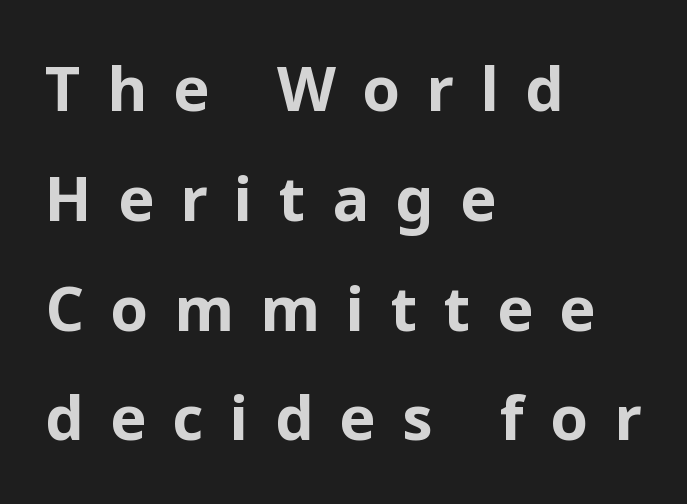
Nothing sits at the stroke ends, so this counts as sans-serif. Caption: multi-line text, flush left, ragged right. Posture: straight, roman, zero tilt. Its strokes are broad and dark, the hallmark of bold type.
